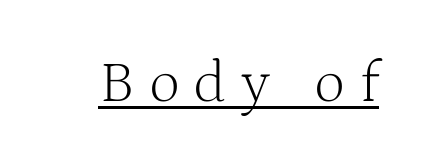
{"serif": "yes", "italic": "no", "bold": "no", "weight": "light", "width": "normal", "stroke_contrast": "medium", "x_height": "medium", "monospaced": "no", "underline": "yes", "letter_spacing": "wide", "letter_spacing_em": 0.26, "glyph_px": 59}
